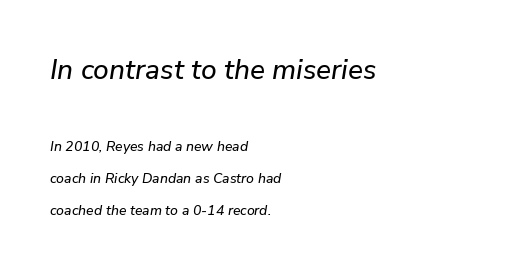
{"italic": "yes", "lean": "right", "slant_degrees": 9, "width": "normal", "stroke_contrast": "low", "x_height": "medium", "monospaced": "no", "underline": "no", "align": "left", "line_spacing": "loose", "line_spacing_ratio": 2.27, "letter_spacing": "normal", "letter_spacing_em": 0.0, "larger_block": "first", "size_ratio": 2.0, "glyph_px": 28}
